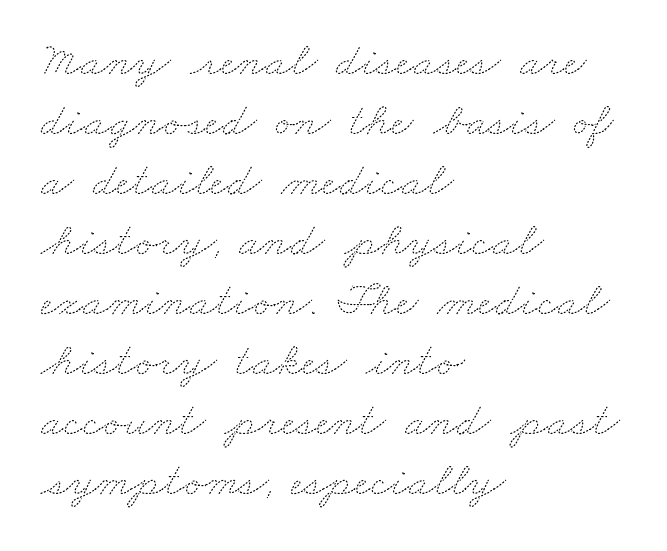
{"bold": "no", "weight": "thin", "width": "wide", "stroke_contrast": "medium", "x_height": "small", "monospaced": "no", "underline": "no", "align": "left", "line_spacing": "normal", "line_spacing_ratio": 1.25, "letter_spacing": "normal", "letter_spacing_em": 0.0, "glyph_px": 48}
